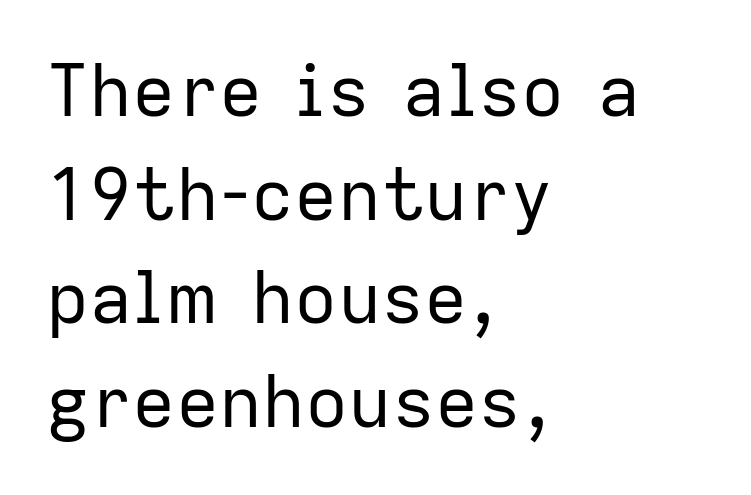
This sample uses an upright cut, with every glyph sitting square on the baseline. The weight tops out at a normal text grade. The passage shown is typed in a proportional face where columns would drift. One glance says typical: line gaps are just what's usual. A sans-serif font was chosen for this passage. Quick note: underline off.
